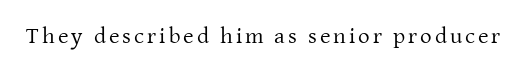
Q: Is the text bold? A: No.
Q: Is the text italic (slanted)? A: No, it is upright.
Q: Is the text underlined? A: No.
